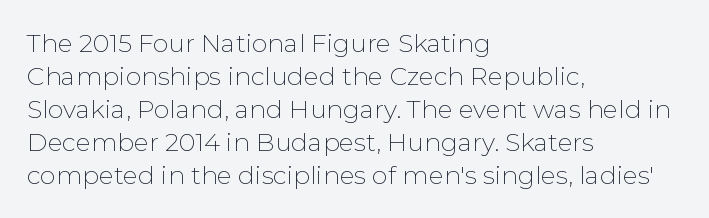
Q: Is the text bold? A: No.
Q: Is the text italic (slanted)? A: No, it is upright.
Q: Is the text underlined? A: No.
Q: How is the paragraph aligned? A: Left-aligned.
Q: Is the spacing between letters normal or unusually wide? A: Normal.
Q: Is the spacing between lines tight, normal or loose? A: Normal.
